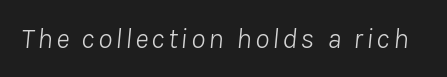
In terms of posture, this sample is oblique. Spacing verdict: proportional, widths tailored to each character. The area under the type is left untouched. No letter is thick-stroked: the sample isn't bold.
